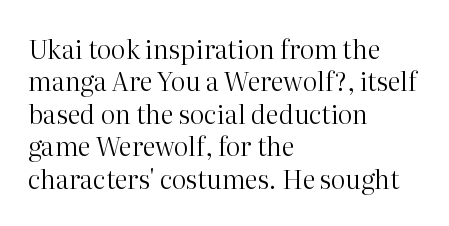
Line spacing here is normal. Nobody touched the tracking dial on this one. Quick note: underline off. Designer's note — italics off, roman on. The lines are quadded left.
